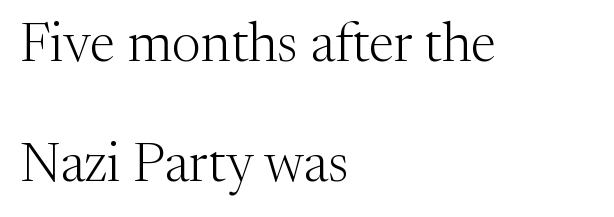
The image shows 55 px light serif type, upright; set left-aligned, loose line spacing (2.19x), normal letter spacing, not underlined; medium stroke contrast and a medium x-height.
